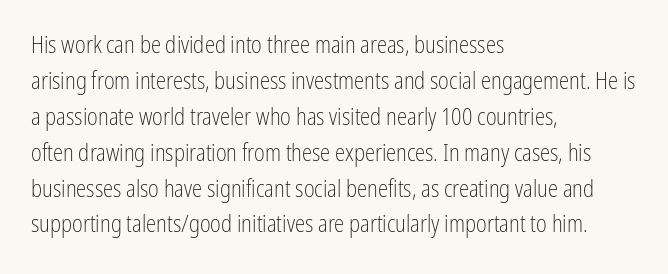
{"italic": "no", "bold": "no", "underline": "no", "align": "left", "line_spacing": "normal", "line_spacing_ratio": 1.56, "letter_spacing": "normal", "letter_spacing_em": 0.0, "glyph_px": 23}
